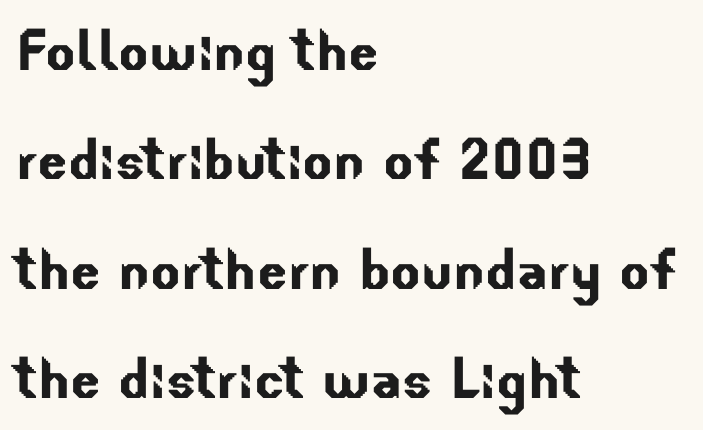
The lines sit at an ordinary, default distance from one another. The lines in this sample share a left origin and differ only in where they stop. The typeface chosen for these lines omits serifs. Note the varied advance widths — an 'i' is clearly narrower than an 'm'. Characters follow at the spacing the type designer built in. The specimen omits any rule beneath the text block's lines.
